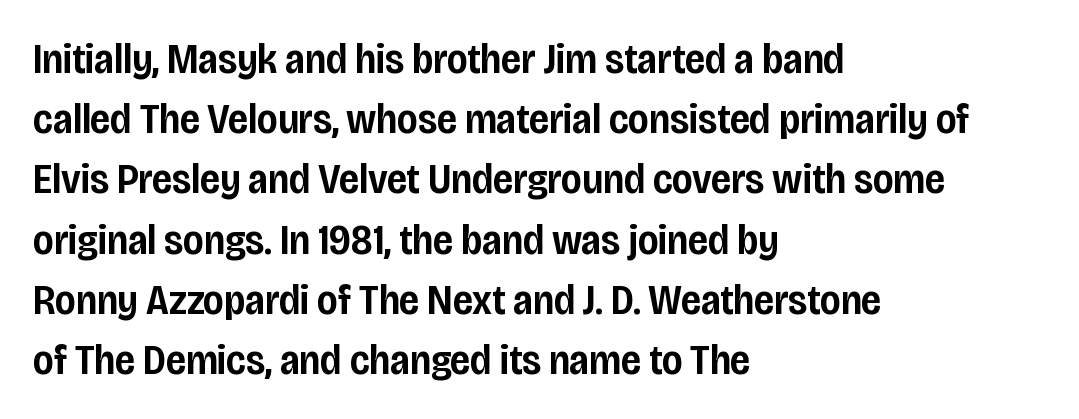
The image shows 43 px semibold, condensed sans-serif type, upright; set left-aligned, normal line spacing (1.4x), normal letter spacing, not underlined; low stroke contrast and a large x-height.
